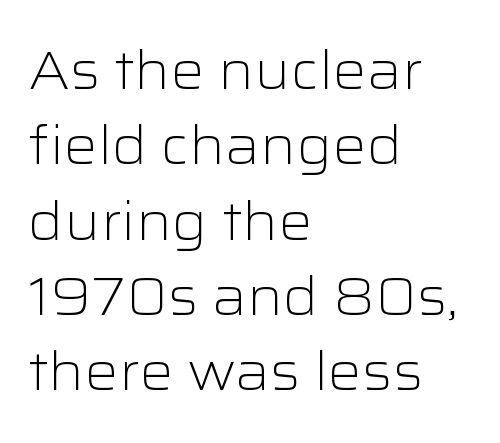
Notice how the passage keeps a crisp vertical edge on the left only. This is sans-serif lettering, the kind often seen on screens and signage. A typesetter would call this leading conventional body-copy spacing. Clear beneath every line of the passage. The lettering holds an erect, upright posture throughout.
